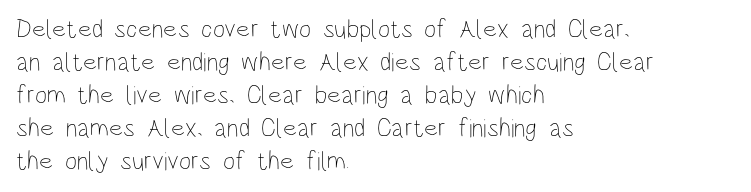
Q: Is the text bold? A: No.
Q: Is the text italic (slanted)? A: No, it is upright.
Q: Is the text underlined? A: No.
Q: How is the paragraph aligned? A: Left-aligned.
Q: Is the spacing between letters normal or unusually wide? A: Normal.
Q: Is the spacing between lines tight, normal or loose? A: Normal.
